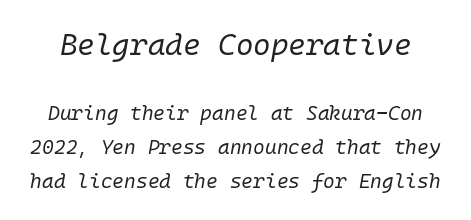
The strip under each line holds only bare page. Words appear dense and cohesive because spacing is normal. The rows are spaced the way most documents space them. Here the first block reads like a headline and the second like body copy.
